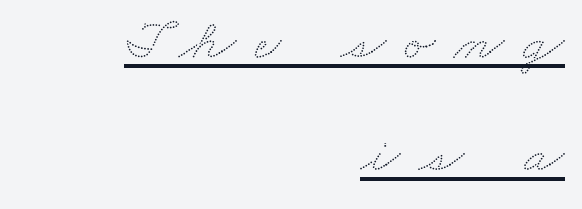
{"width": "wide", "stroke_contrast": "low", "x_height": "small", "monospaced": "no", "underline": "yes", "align": "right", "line_spacing": "loose", "line_spacing_ratio": 1.95, "letter_spacing": "wide", "letter_spacing_em": 0.32, "glyph_px": 58}
